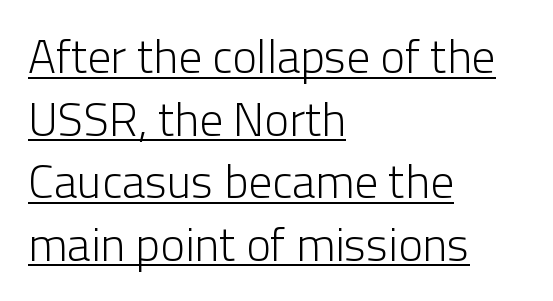
The image shows 47 px light sans-serif type, upright; set left-aligned, normal line spacing (1.33x), normal letter spacing, underlined; low stroke contrast and a medium x-height.
